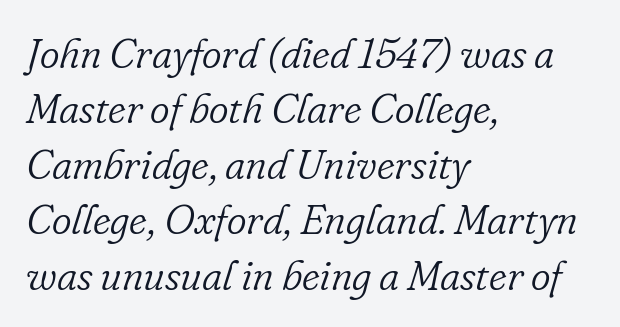
Q: Is the text bold? A: No.
Q: Is the text italic (slanted)? A: Yes, it leans right by about 16 degrees.
Q: Is the typeface a serif or a sans-serif typeface? A: Serif.
Q: Is the text underlined? A: No.
Q: How is the paragraph aligned? A: Left-aligned.
Q: Is the spacing between letters normal or unusually wide? A: Normal.
Q: Is the spacing between lines tight, normal or loose? A: Normal.
Q: Width (condensed, normal, or wide)? A: Normal.
Q: Stroke contrast? A: Low.
Q: x-height? A: Small.
Q: Monospaced? A: No.
